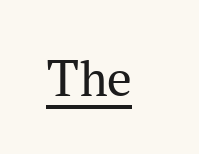
The image shows 55 px regular-weight serif type, upright; set normal letter spacing, underlined; medium stroke contrast and a medium x-height.
